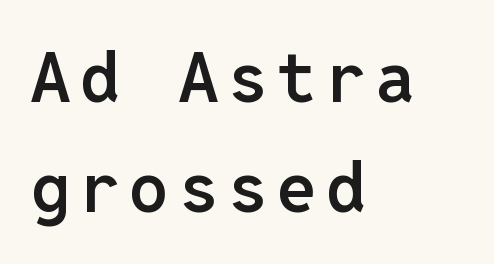
The image shows 70 px semibold sans-serif type, upright, monospaced; set left-aligned, normal line spacing (1.57x), not underlined; low stroke contrast and a medium x-height.
